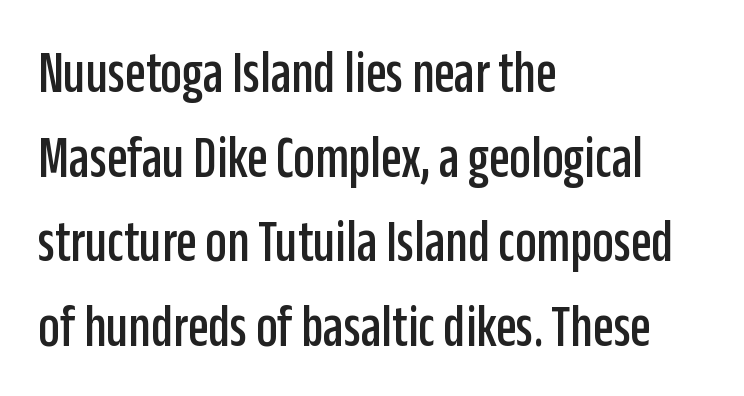
{"serif": "no", "italic": "no", "width": "condensed", "stroke_contrast": "low", "x_height": "large", "monospaced": "no", "underline": "no", "align": "left", "line_spacing": "normal", "line_spacing_ratio": 1.41, "letter_spacing": "normal", "letter_spacing_em": 0.0, "glyph_px": 60}
